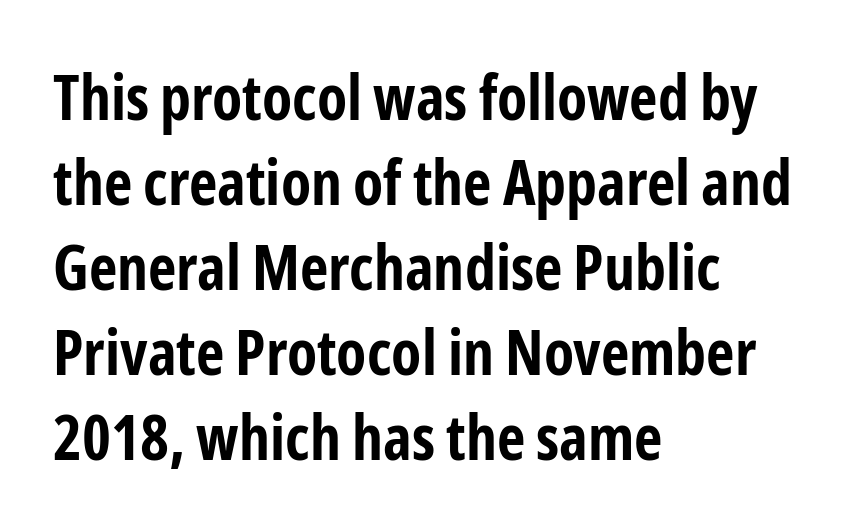
The setting favours the left margin, as ordinary paragraphs usually do. How heavy is the stroke? Heavy — this is a bold. Summary of vertical rhythm: regular, with standard interline spacing. The lettering holds an erect, upright posture throughout. The baseline area is clear. The type family on display is of the sans-serif kind.
